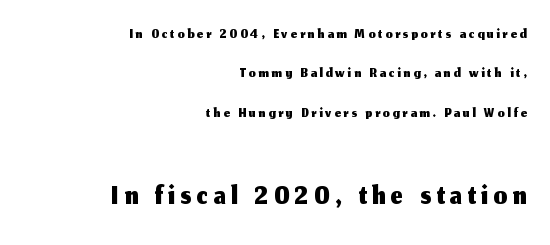
The strip under each line holds only bare page. Stroke terminals: plain, sans-serif. Each letter keeps its own natural width here, so spacing adapts to shape. If you squint, the bottom block still reads clearly — it's the larger of the two. When letters stand straight like this, we call the style roman or upright.
